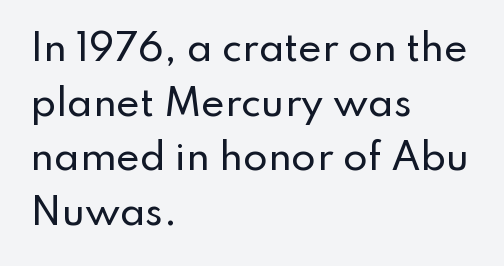
Designer's note — italics off, roman on. Classification — sans serif. What's the leading like? Ordinary, nothing unusual. Tracking value appears to be zero — textbook default spacing. Teacher's note: observe the even left margin — that is flush-left alignment. Letters rest on an invisible, unmarked baseline.
